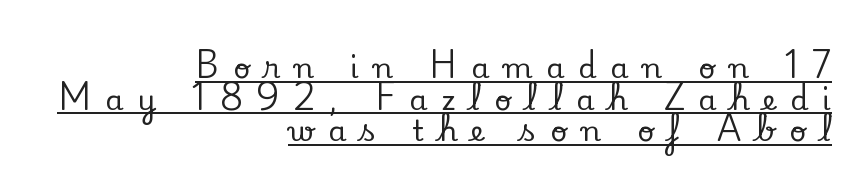
The face used here is rendered with a markedly widened letterfit. Each line of the rendering has a horizontal stroke beneath the glyphs. Horizontal bands of white between lines are thin slivers.
